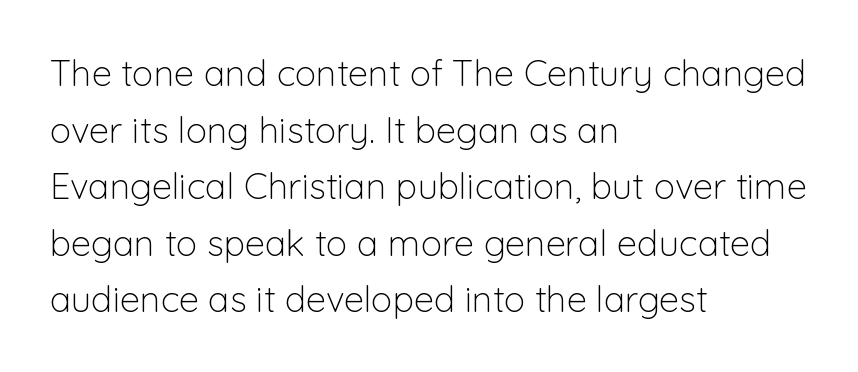
{"serif": "no", "italic": "no", "bold": "no", "weight": "light", "width": "normal", "stroke_contrast": "low", "x_height": "medium", "monospaced": "no", "underline": "no", "align": "left", "line_spacing": "normal", "line_spacing_ratio": 1.57, "letter_spacing": "normal", "letter_spacing_em": 0.0, "glyph_px": 36}
